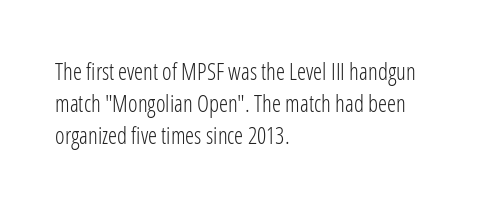
The image shows 23 px text type, upright; set left-aligned, normal line spacing (1.4x), normal letter spacing, not underlined.
